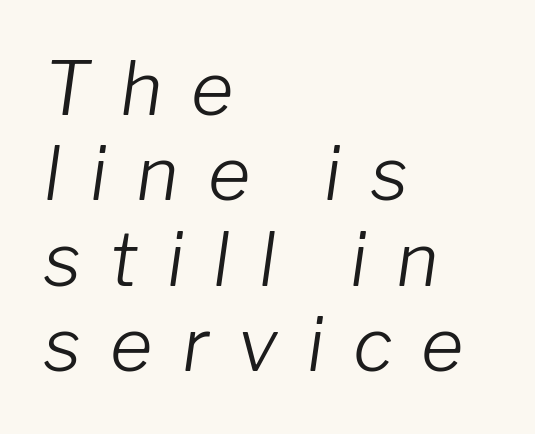
The image shows 73 px light type, italic (leaning right); set left-aligned, line spacing 1.17x, unusually wide letter spacing (+0.4 em), not underlined; low stroke contrast and a medium x-height.
